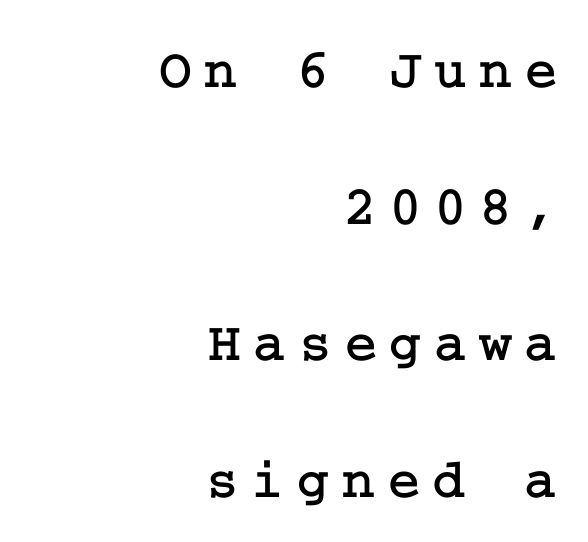
Q: Is the text italic (slanted)? A: No, it is upright.
Q: Is the typeface a serif or a sans-serif typeface? A: Serif.
Q: Is the text underlined? A: No.
Q: How is the paragraph aligned? A: Right-aligned.
Q: Is the spacing between letters normal or unusually wide? A: Unusually wide.
Q: Is the spacing between lines tight, normal or loose? A: Loose.
Q: Width (condensed, normal, or wide)? A: Normal.
Q: Stroke contrast? A: Low.
Q: x-height? A: Medium.
